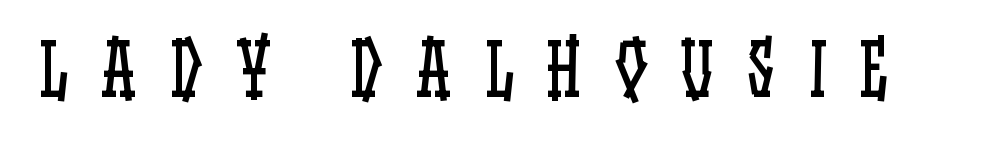
{"italic": "no", "bold": "no", "weight": "regular", "width": "condensed", "stroke_contrast": "low", "x_height": "large", "monospaced": "no", "underline": "no", "letter_spacing": "wide", "letter_spacing_em": 0.47, "glyph_px": 71}
